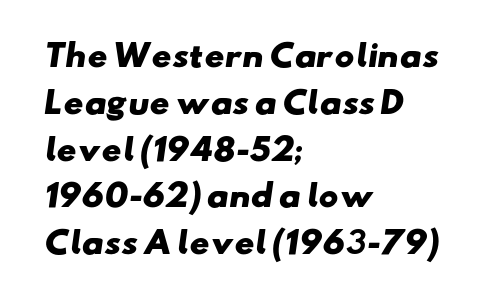
{"serif": "no", "bold": "yes", "weight": "heavy", "width": "wide", "stroke_contrast": "low", "x_height": "small", "monospaced": "no", "underline": "no", "align": "left", "line_spacing": "normal", "line_spacing_ratio": 1.56, "letter_spacing": "normal", "letter_spacing_em": 0.0, "glyph_px": 30}
